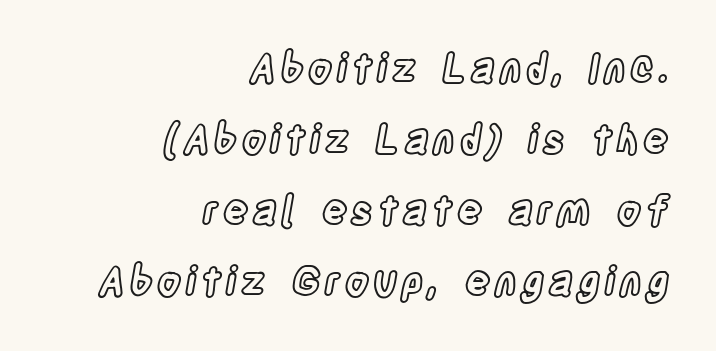
The image shows 39 px condensed type; set right-aligned, line spacing 1.82x, not underlined; a large x-height.
